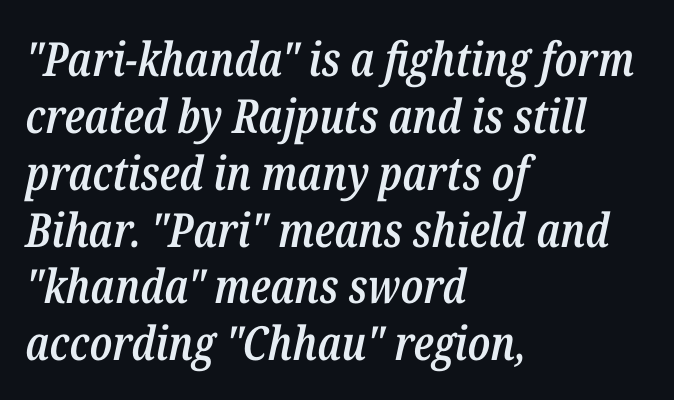
Q: Is the text bold? A: Semi-bold.
Q: Is the text italic (slanted)? A: Yes, it leans right by about 12 degrees.
Q: Is the text underlined? A: No.
Q: How is the paragraph aligned? A: Left-aligned.
Q: Is the spacing between letters normal or unusually wide? A: Normal.
Q: Width (condensed, normal, or wide)? A: Condensed.
Q: Stroke contrast? A: Low.
Q: x-height? A: Medium.
Q: Monospaced? A: No.
